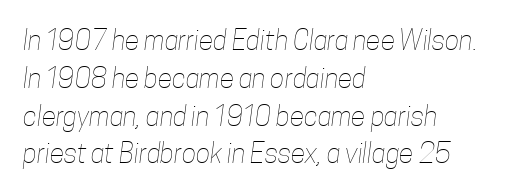
{"bold": "no", "underline": "no", "align": "left", "line_spacing": "normal", "line_spacing_ratio": 1.4, "letter_spacing": "normal", "letter_spacing_em": 0.0, "glyph_px": 27}
